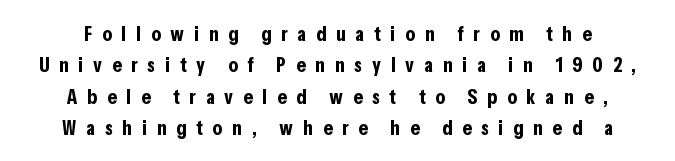
The letterforms stand isolated, each surrounded by extra space. These words are printed bold, with thick strokes throughout. No italicization has been applied; the sample stays upright. Normally led — the rows are evenly, conventionally spaced. Underlining? Definitely not there.
